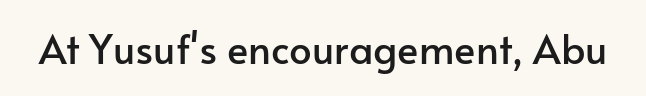
{"serif": "no", "italic": "no", "width": "normal", "stroke_contrast": "low", "x_height": "small", "monospaced": "no", "underline": "no", "letter_spacing": "normal", "letter_spacing_em": 0.0, "glyph_px": 40}
